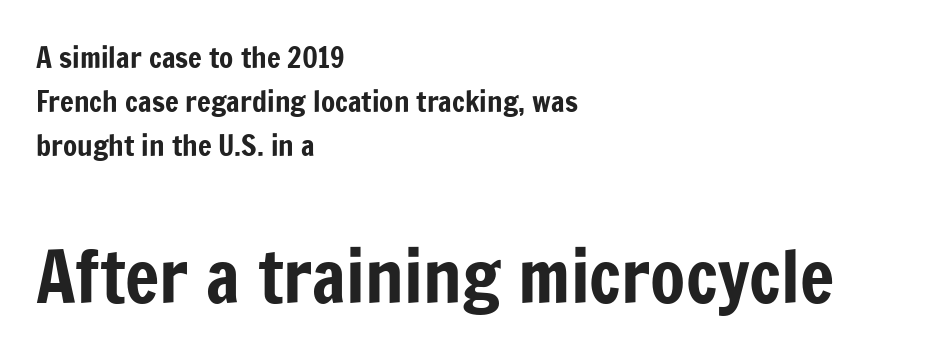
Q: Is the text italic (slanted)? A: No, it is upright.
Q: Is the typeface a serif or a sans-serif typeface? A: Sans-serif.
Q: Is the text underlined? A: No.
Q: How is the paragraph aligned? A: Left-aligned.
Q: Is the spacing between letters normal or unusually wide? A: Normal.
Q: Is the spacing between lines tight, normal or loose? A: Normal.
Q: Which block of text is set in a larger size, the first (top) or the second (bottom)? A: The second (bottom) one.
Q: Width (condensed, normal, or wide)? A: Condensed.
Q: Stroke contrast? A: Low.
Q: x-height? A: Medium.
Q: Monospaced? A: No.
